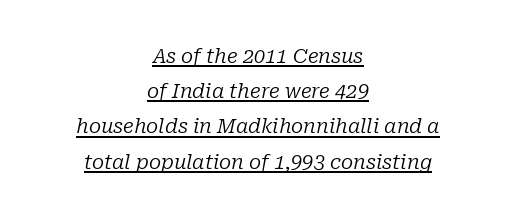
The image shows 20 px text type, italic (leaning right); set centered, line spacing 1.76x, normal letter spacing, underlined.
